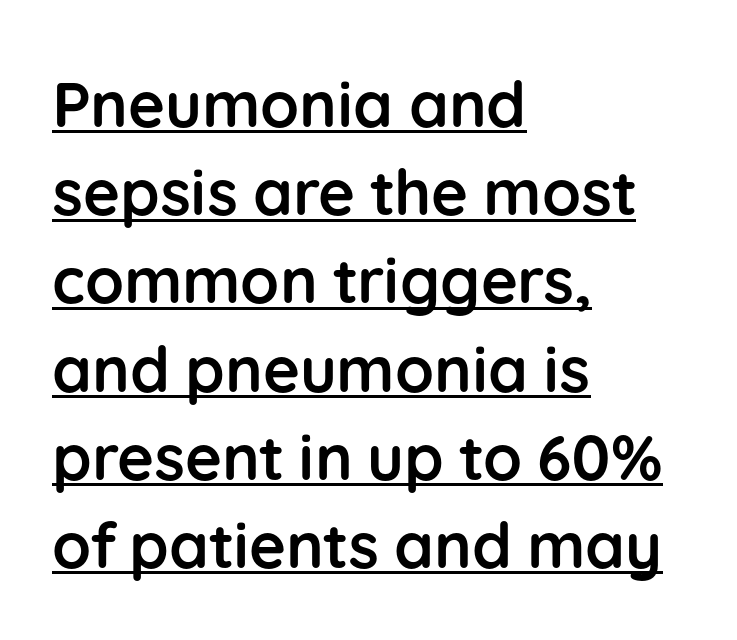
{"serif": "no", "italic": "no", "bold": "yes", "weight": "semibold", "width": "normal", "stroke_contrast": "low", "x_height": "medium", "monospaced": "no", "underline": "yes", "align": "left", "line_spacing": "normal", "line_spacing_ratio": 1.4, "letter_spacing": "normal", "letter_spacing_em": 0.0, "glyph_px": 63}
